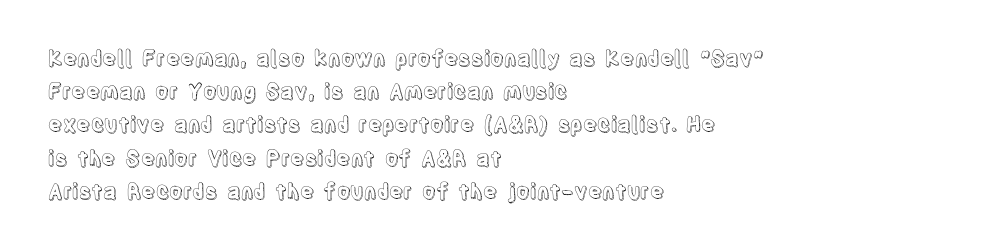
The tracking reads as untouched default to a designer's eye. Anything drawn beneath the words? Only blank space. Leading: standard. The lettering holds an erect, upright posture throughout.
